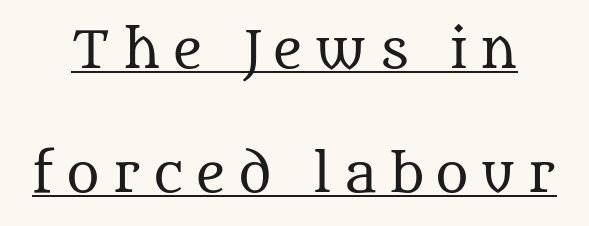
Q: Is the text bold? A: No.
Q: Is the text italic (slanted)? A: No, it is upright.
Q: Is the typeface a serif or a sans-serif typeface? A: Serif.
Q: Is the text underlined? A: Yes.
Q: Is the spacing between letters normal or unusually wide? A: Unusually wide.
Q: Is the spacing between lines tight, normal or loose? A: Loose.
Q: Width (condensed, normal, or wide)? A: Normal.
Q: Stroke contrast? A: Medium.
Q: x-height? A: Large.
Q: Monospaced? A: No.
